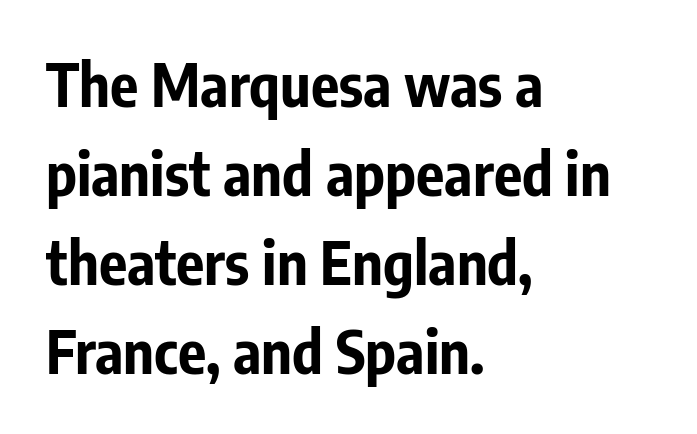
Do the characters align in a grid? No, the font is proportional. Pretty heavy lettering here — definitely bold. Between one letter and the next there's only the usual sliver of space. No italicization has been applied; the sample stays upright. This is sans-serif lettering, the kind often seen on screens and signage.
